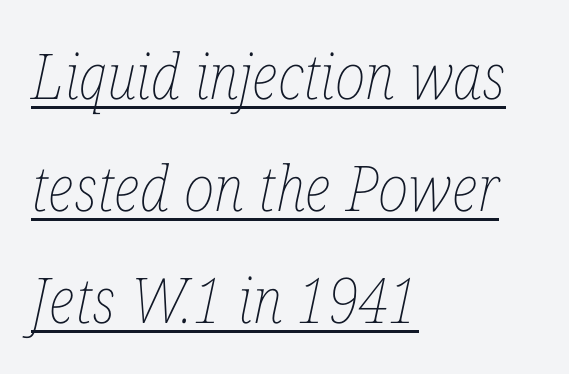
Q: Is the text bold? A: No.
Q: Is the text italic (slanted)? A: Yes, it leans right by about 12 degrees.
Q: Is the text underlined? A: Yes.
Q: How is the paragraph aligned? A: Left-aligned.
Q: Is the spacing between letters normal or unusually wide? A: Normal.
Q: Width (condensed, normal, or wide)? A: Condensed.
Q: Stroke contrast? A: Low.
Q: x-height? A: Medium.
Q: Monospaced? A: No.
